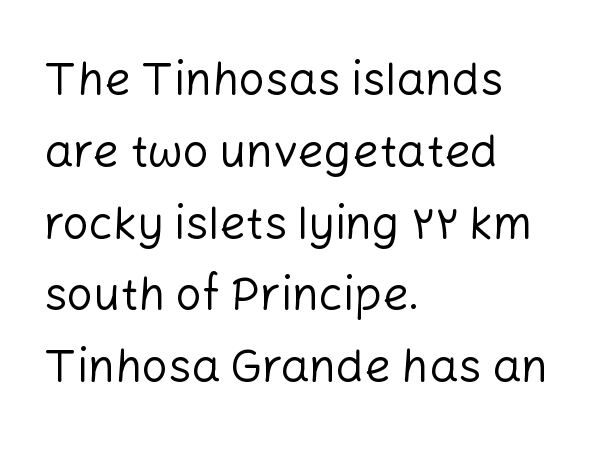
Quick note: interline space is typical. A clean baseline with only descenders dipping below it. Summary of weight: not heavy and not bold. The letters advance in unequal steps, a hallmark of proportional type. The rag falls on the right side of this text block. The passage shown has conventional tracking throughout.
